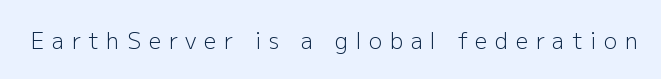
{"italic": "no", "bold": "no", "underline": "no", "letter_spacing": "wide", "letter_spacing_em": 0.35, "glyph_px": 22}
